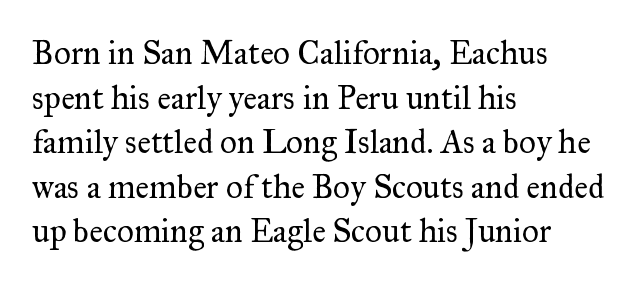
Q: Is the text bold? A: No.
Q: Is the text italic (slanted)? A: No, it is upright.
Q: Is the typeface a serif or a sans-serif typeface? A: Serif.
Q: Is the text underlined? A: No.
Q: How is the paragraph aligned? A: Left-aligned.
Q: Is the spacing between letters normal or unusually wide? A: Normal.
Q: Is the spacing between lines tight, normal or loose? A: Normal.
Q: Width (condensed, normal, or wide)? A: Normal.
Q: Stroke contrast? A: Medium.
Q: x-height? A: Small.
Q: Monospaced? A: No.
